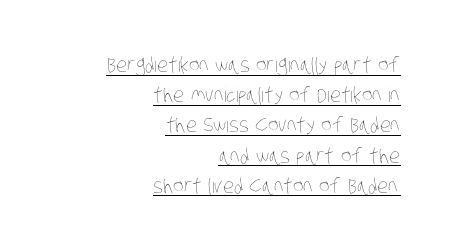
{"bold": "no", "underline": "yes", "align": "right", "line_spacing": "normal", "line_spacing_ratio": 1.51, "letter_spacing": "normal", "letter_spacing_em": 0.0, "glyph_px": 20}
